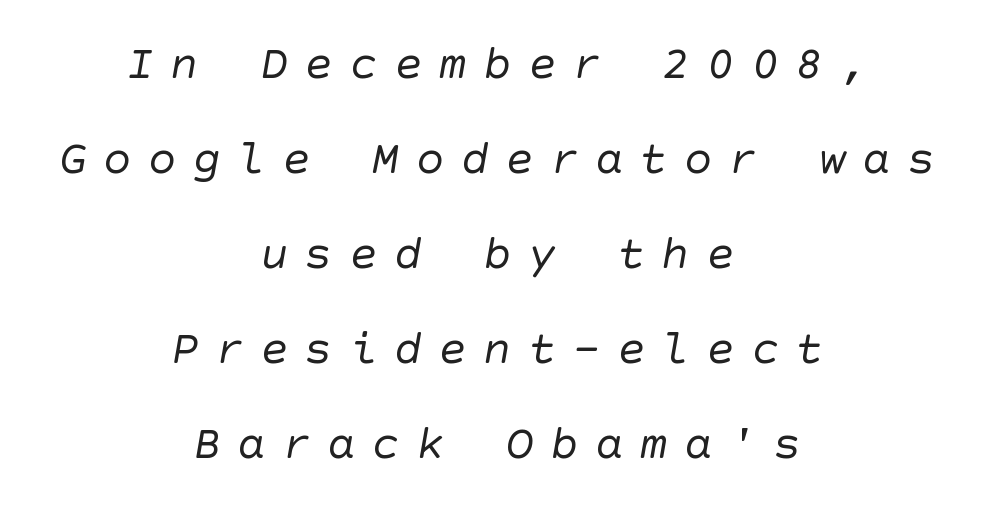
The image shows 47 px regular-weight sans-serif type; set centered, loose line spacing (2.02x), unusually wide letter spacing (+0.35 em), not underlined; low stroke contrast and a large x-height.
